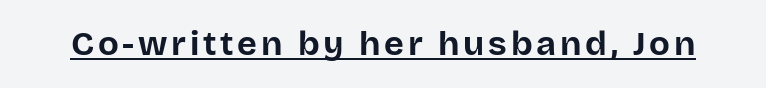
Q: Is the text bold? A: Yes.
Q: Is the text italic (slanted)? A: No, it is upright.
Q: Is the typeface a serif or a sans-serif typeface? A: Sans-serif.
Q: Is the text underlined? A: Yes.
Q: Width (condensed, normal, or wide)? A: Normal.
Q: Stroke contrast? A: Low.
Q: x-height? A: Large.
Q: Monospaced? A: No.
